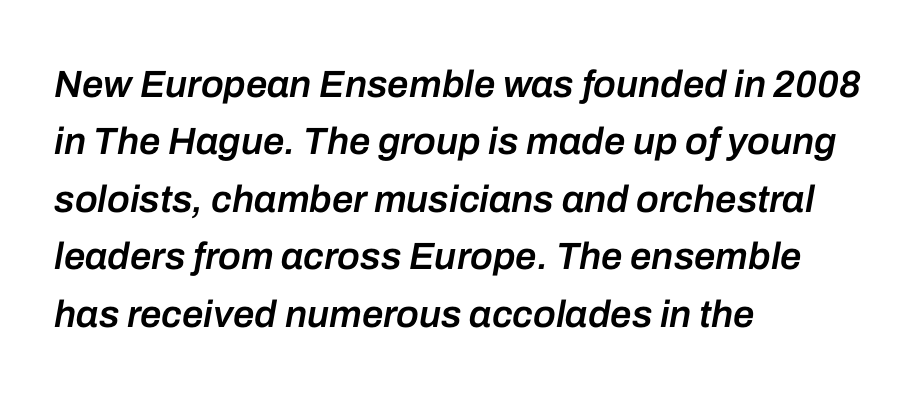
{"italic": "yes", "lean": "right", "slant_degrees": 10, "bold": "semi", "weight": "semibold", "width": "normal", "stroke_contrast": "low", "x_height": "medium", "monospaced": "no", "underline": "no", "align": "left", "line_spacing": "normal", "line_spacing_ratio": 1.51, "letter_spacing": "normal", "letter_spacing_em": 0.0, "glyph_px": 38}
